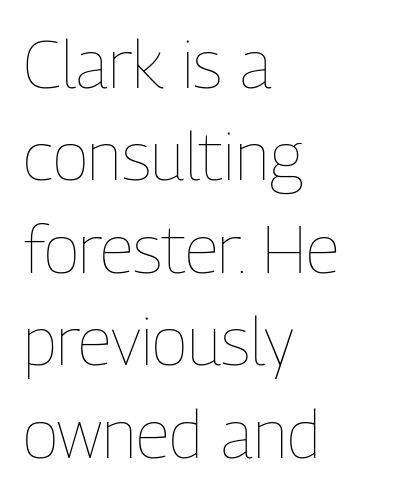
The image shows 67 px thin, condensed type, upright; set left-aligned, normal line spacing (1.38x), normal letter spacing, not underlined; low stroke contrast and a medium x-height.
